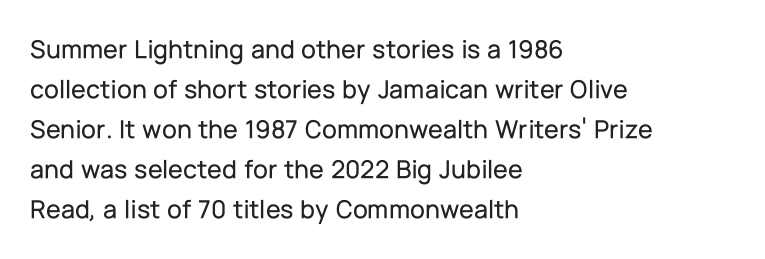
Regular leading. The zone under the glyphs is completely vacant. Italic? Not at all — the glyphs are vertical. A typesetter would call this zero additional tracking. Leftover space on each line is placed entirely after the last word.
